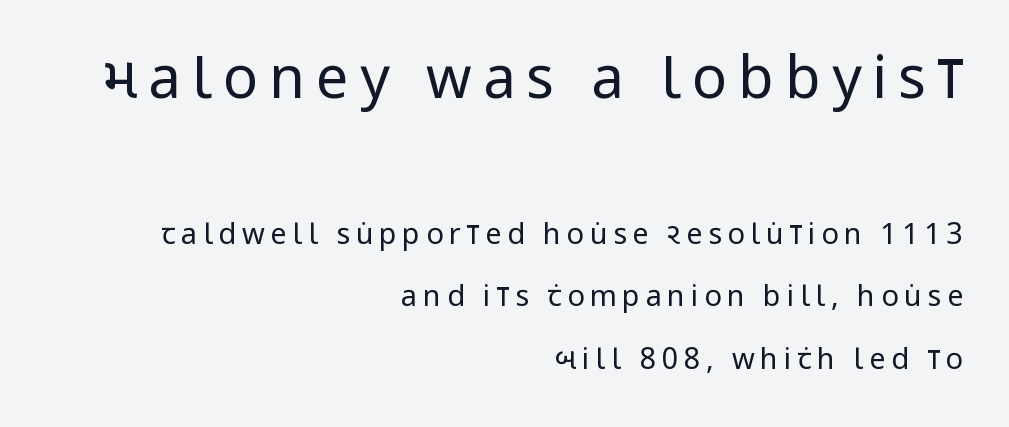
Regarding serifs, this sample does without them. The more generous point size was reserved for the upper chunk. Do the letters lean? They stand straight. No extra ink here — the face is not bold. The letters advance in unequal steps, a hallmark of proportional type.
